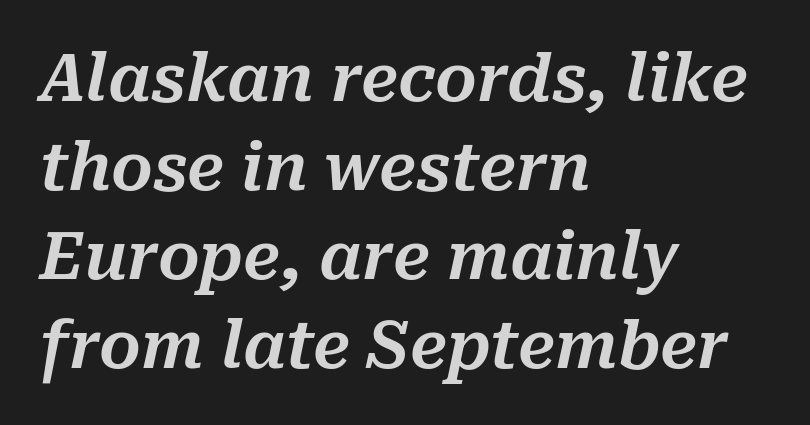
The rendering applies a slant to the glyphs. Every row of glyphs begins at an identical x-position on the left. Think of a printed novel: that variable character pitch is what you see here. Characters follow at the spacing the type designer built in. Each new line begins a customary step beneath the previous one. Honestly, there is no underline to notice here at all.
